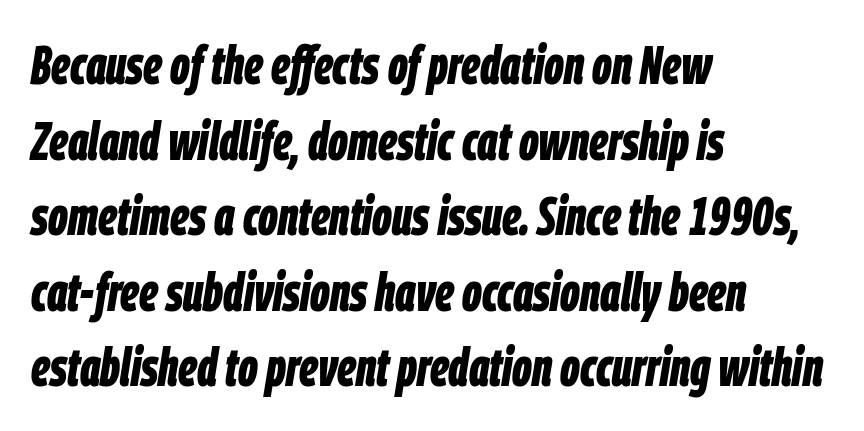
{"italic": "yes", "lean": "right", "slant_degrees": 9, "bold": "yes", "weight": "bold", "width": "condensed", "stroke_contrast": "low", "x_height": "large", "monospaced": "no", "underline": "no", "align": "left", "line_spacing": "normal", "line_spacing_ratio": 1.4, "letter_spacing": "normal", "letter_spacing_em": 0.0, "glyph_px": 54}
